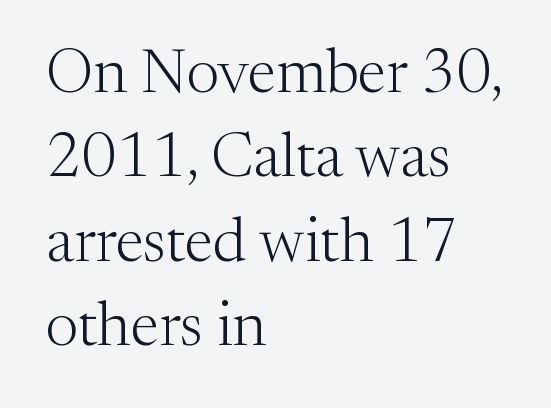
{"serif": "yes", "italic": "no", "bold": "no", "weight": "light", "width": "normal", "stroke_contrast": "medium", "x_height": "medium", "monospaced": "no", "underline": "no", "align": "left", "line_spacing": "normal", "line_spacing_ratio": 1.36, "letter_spacing": "normal", "letter_spacing_em": 0.0, "glyph_px": 62}
